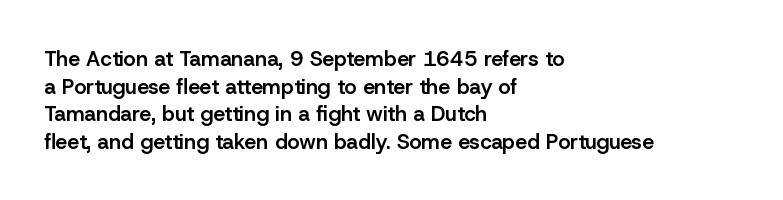
{"italic": "no", "bold": "semi", "underline": "no", "align": "left", "line_spacing": "normal", "line_spacing_ratio": 1.31, "letter_spacing": "normal", "letter_spacing_em": 0.0, "glyph_px": 21}
